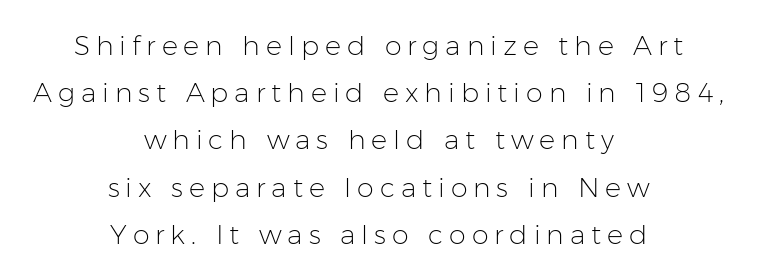
{"italic": "no", "bold": "no", "underline": "no", "align": "center", "line_spacing_ratio": 1.75, "letter_spacing": "wide", "letter_spacing_em": 0.22, "glyph_px": 27}
